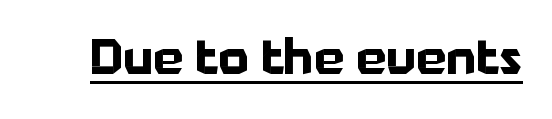
Q: Is the text bold? A: Yes.
Q: Is the text italic (slanted)? A: No, it is upright.
Q: Is the typeface a serif or a sans-serif typeface? A: Sans-serif.
Q: Is the text underlined? A: Yes.
Q: Is the spacing between letters normal or unusually wide? A: Normal.
Q: Width (condensed, normal, or wide)? A: Normal.
Q: Stroke contrast? A: Low.
Q: x-height? A: Medium.
Q: Monospaced? A: No.
